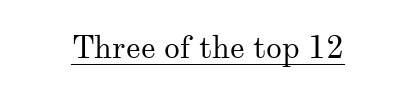
Unlike italic type, these characters show no tilt at all. Type style note: has serifs. Caption: face not bold, strokes unweighted. Like a heading marked for emphasis, these lines bear an underscore. Character widths vary here, with narrow letters taking less room than wide ones. Characters follow at the spacing the type designer built in.
